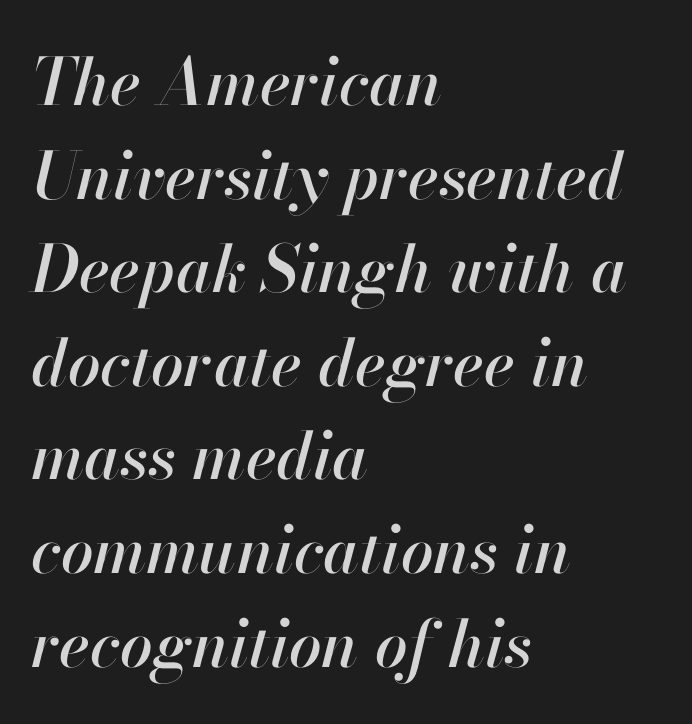
Glyph-to-glyph distance matches everyday printed text. Clear beneath every line of the passage. Looks like regular typesetting: each glyph gets only the width it needs. Italic? Definitely — the glyphs are oblique.
